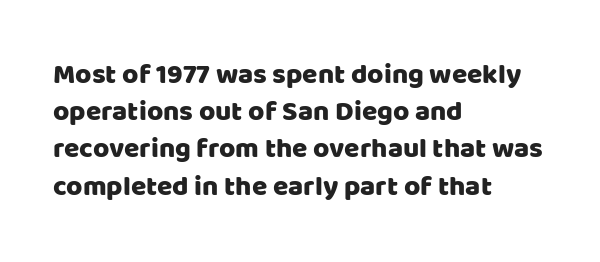
Q: Is the text italic (slanted)? A: No, it is upright.
Q: Is the typeface a serif or a sans-serif typeface? A: Sans-serif.
Q: Is the text underlined? A: No.
Q: How is the paragraph aligned? A: Left-aligned.
Q: Is the spacing between letters normal or unusually wide? A: Normal.
Q: Is the spacing between lines tight, normal or loose? A: Normal.
Q: Width (condensed, normal, or wide)? A: Normal.
Q: Stroke contrast? A: Low.
Q: x-height? A: Large.
Q: Monospaced? A: No.
